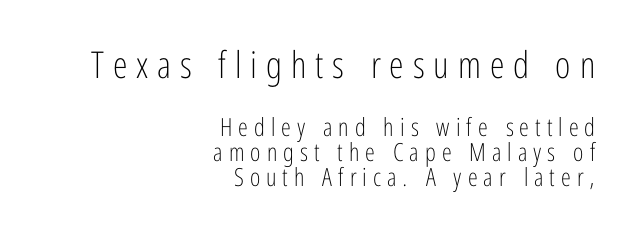
Q: Is the text bold? A: No.
Q: Is the text italic (slanted)? A: No, it is upright.
Q: Is the typeface a serif or a sans-serif typeface? A: Sans-serif.
Q: Is the text underlined? A: No.
Q: How is the paragraph aligned? A: Right-aligned.
Q: Is the spacing between letters normal or unusually wide? A: Unusually wide.
Q: Is the spacing between lines tight, normal or loose? A: Tight.
Q: Which block of text is set in a larger size, the first (top) or the second (bottom)? A: The first (top) one.
Q: Width (condensed, normal, or wide)? A: Condensed.
Q: Stroke contrast? A: Low.
Q: x-height? A: Medium.
Q: Monospaced? A: No.
